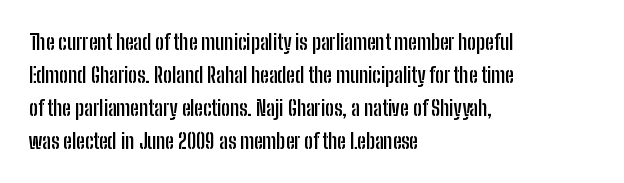
The sample has been set heavy, in full bold. Any mark beneath the type? The region is blank. The ragged edge is on the right, which tells us the setting is flush left. This sample uses plain, unmodified letter spacing. Posture: vertical. Does the leading feel generous? No, just average.
